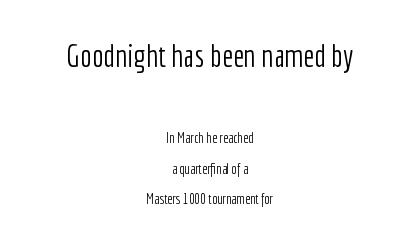
The image shows 31 px light, condensed sans-serif type, upright; set centered, loose line spacing (2.18x), normal letter spacing, not underlined; the first (top) block is 2.21x larger; low stroke contrast and a medium x-height.
